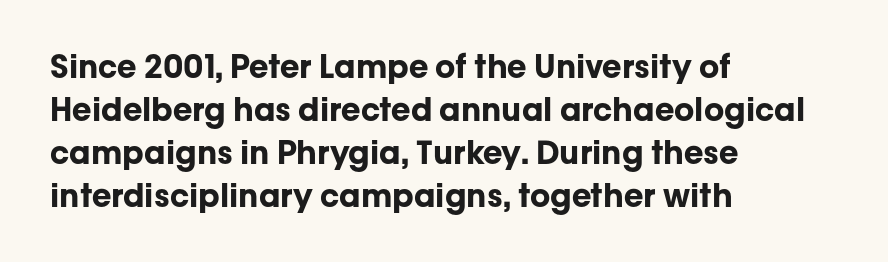
Check where the strokes stop: nothing finishes them off — pure sans. The sample has been set heavy, in full bold. Beneath every word, the page is bare. A classic flush-left, rag-right setting is used for this passage. Ordinary non-slanted type is in use. Each word holds together tightly as a unit, with standard inter-letter gaps.
